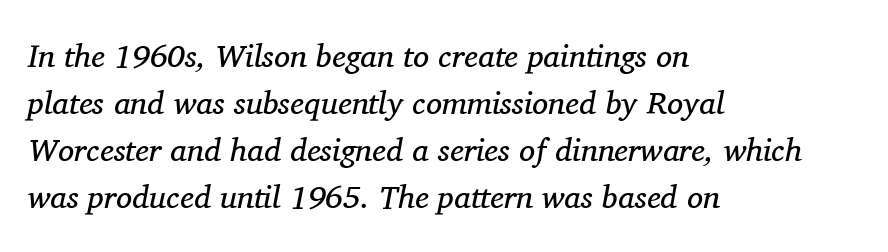
Q: Is the text bold? A: No.
Q: Is the text italic (slanted)? A: Yes, it leans right by about 11 degrees.
Q: Is the typeface a serif or a sans-serif typeface? A: Serif.
Q: Is the text underlined? A: No.
Q: How is the paragraph aligned? A: Left-aligned.
Q: Is the spacing between letters normal or unusually wide? A: Normal.
Q: Is the spacing between lines tight, normal or loose? A: Normal.
Q: Width (condensed, normal, or wide)? A: Normal.
Q: Stroke contrast? A: Medium.
Q: x-height? A: Medium.
Q: Monospaced? A: No.
